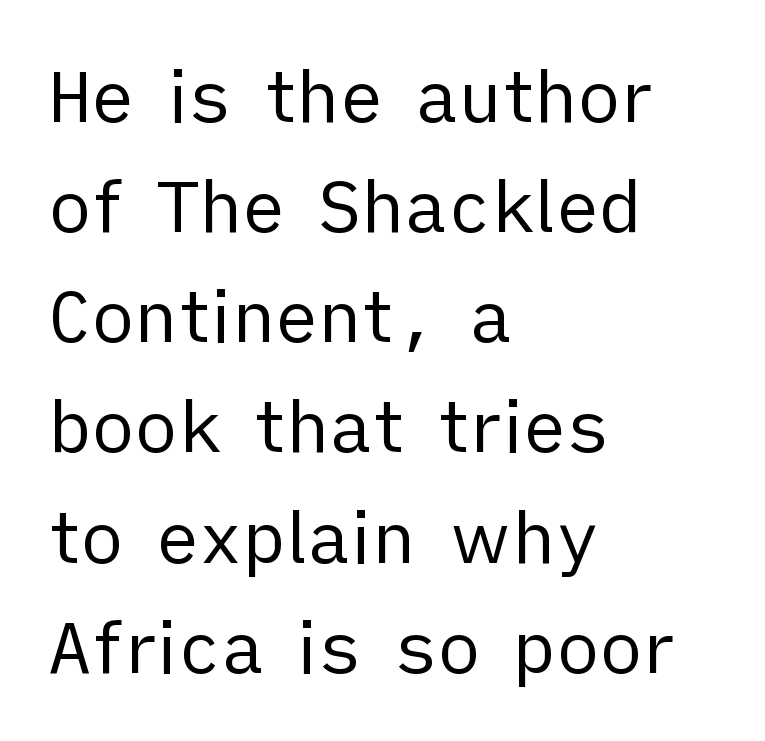
Q: Is the text bold? A: No.
Q: Is the text italic (slanted)? A: No, it is upright.
Q: Is the typeface a serif or a sans-serif typeface? A: Sans-serif.
Q: Is the text underlined? A: No.
Q: How is the paragraph aligned? A: Left-aligned.
Q: Is the spacing between letters normal or unusually wide? A: Normal.
Q: Is the spacing between lines tight, normal or loose? A: Normal.
Q: Width (condensed, normal, or wide)? A: Normal.
Q: Stroke contrast? A: Low.
Q: x-height? A: Medium.
Q: Monospaced? A: No.
